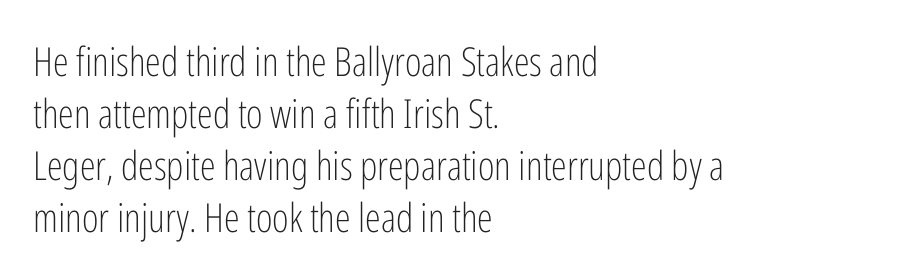
The letters sit at their default tracking, neither squeezed nor spread. The passage is arranged the way most books set body copy — flush left. One glance says typical: line gaps are just what's usual. Is the stroke heavy? The answer is a plain regular-or-lighter. Grotesque or geometric, the face here clearly has no serifs. Rendered with straight, roman letterforms.
